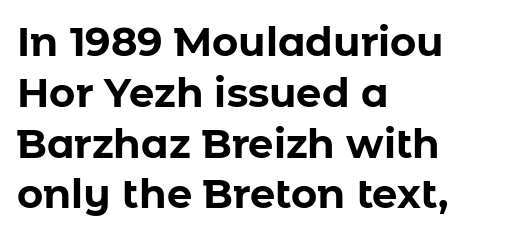
The image shows 40 px bold sans-serif type, upright; set left-aligned, normal line spacing (1.27x), normal letter spacing, not underlined; low stroke contrast and a medium x-height.
